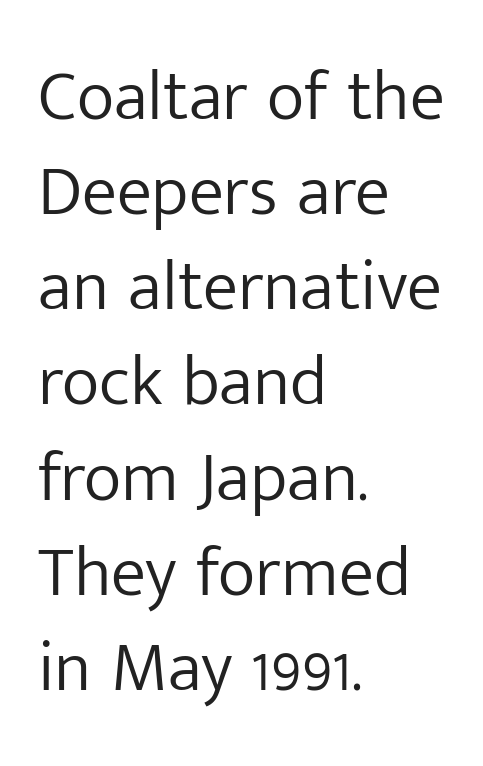
{"serif": "no", "italic": "no", "bold": "no", "weight": "light", "width": "normal", "stroke_contrast": "low", "x_height": "medium", "monospaced": "no", "underline": "no", "align": "left", "line_spacing": "normal", "line_spacing_ratio": 1.34, "letter_spacing": "normal", "letter_spacing_em": 0.0, "glyph_px": 71}
